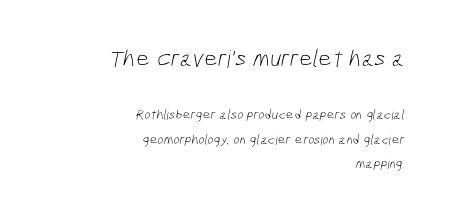
Note: larger setting up top, smaller setting below. Counters stay open thanks to moderate or lighter strokes. Unmarked baselines from the first word to the last. The paragraph shown leans on its right margin. A typesetter would call this zero additional tracking.
